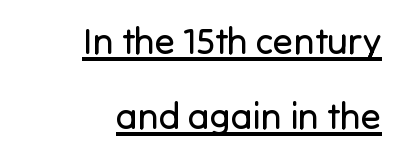
Weight: not bold — regular or lighter. The lettering stays uniformly vertical, giving the passage a roman look. Each line of the rendering has a horizontal stroke beneath the glyphs. Layout note: lines flush right. The characters display no serif detailing; their extremities are plain.
